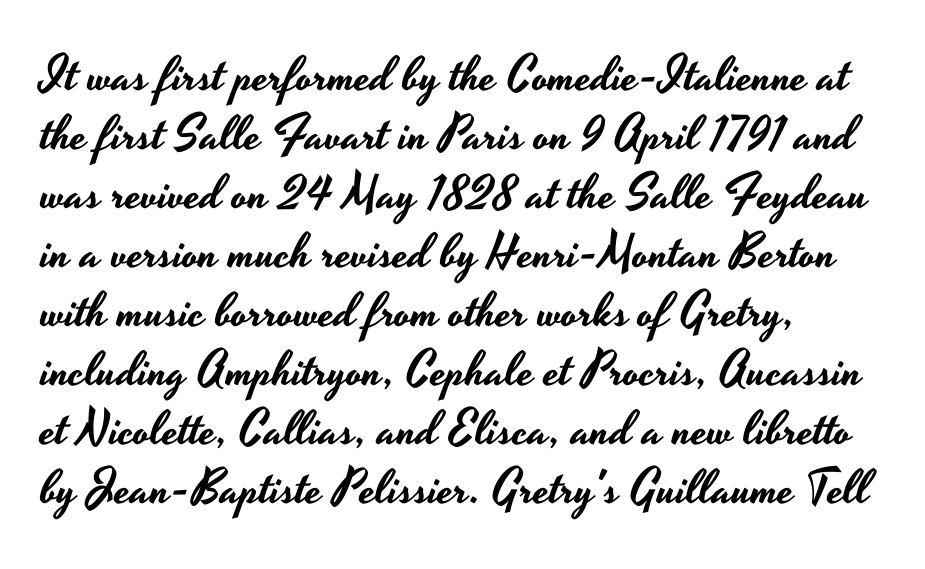
The passage is arranged the way most books set body copy — flush left. Check where the strokes stop: nothing finishes them off — pure sans. The glyphs are unaccompanied by any horizontal stroke below them. Letter spacing: default. Here the designer chose a conventional face with non-uniform glyph widths.
